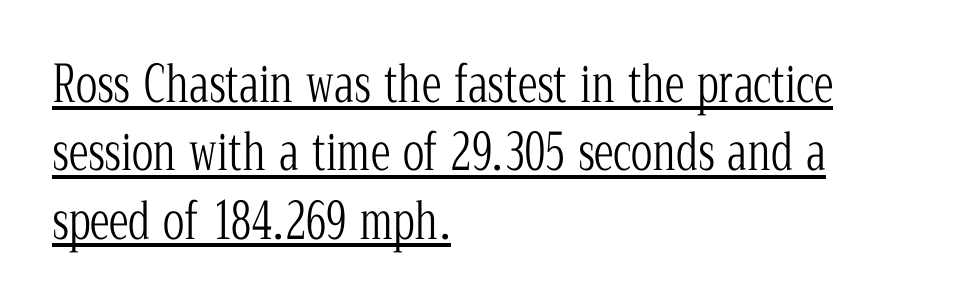
A continuous stroke trails under the words, as in a hyperlink. Proportional: the letters do not fall into vertical columns. Check where the strokes stop: tiny serifs finish them off. Default kerning and tracking; the words read as compact shapes. What's the leading like? Ordinary, nothing unusual. Stroke thickness stays within the range of a standard reading face or lighter.
